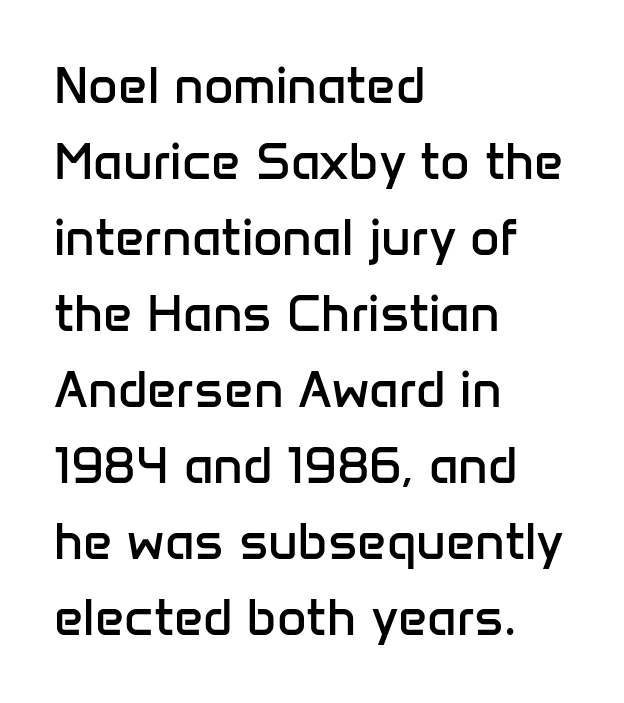
The image shows 51 px regular-weight sans-serif type, upright; set left-aligned, normal line spacing (1.49x), normal letter spacing, not underlined; low stroke contrast and a medium x-height.
